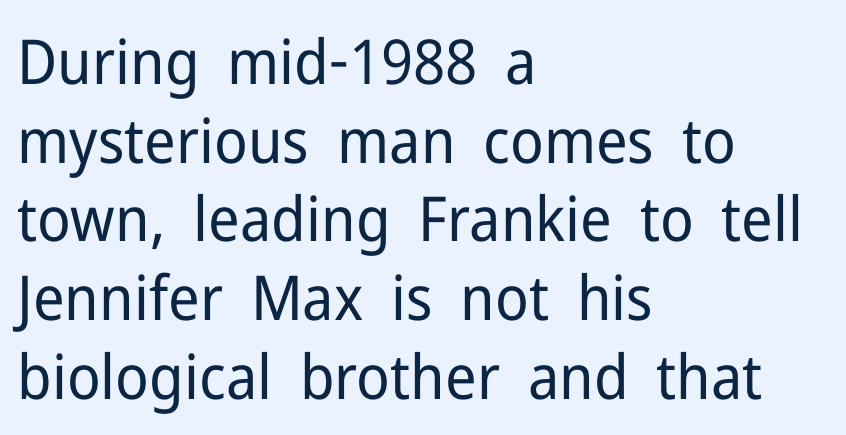
{"serif": "no", "italic": "no", "bold": "no", "weight": "regular", "width": "normal", "stroke_contrast": "low", "x_height": "medium", "monospaced": "no", "underline": "no", "align": "left", "line_spacing": "normal", "line_spacing_ratio": 1.27, "letter_spacing": "normal", "letter_spacing_em": 0.0, "glyph_px": 62}
